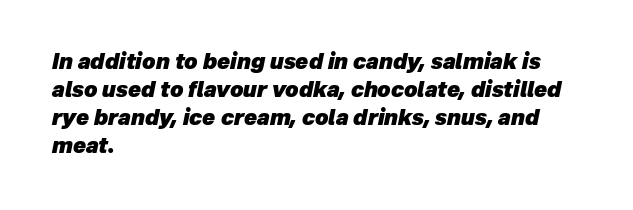
The image shows 21 px bold type, italic (leaning right); set left-aligned, normal line spacing (1.33x), normal letter spacing, not underlined.
